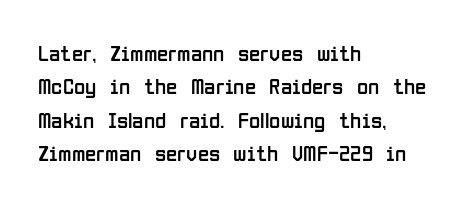
Q: Is the text bold? A: No.
Q: Is the text italic (slanted)? A: No, it is upright.
Q: Is the text underlined? A: No.
Q: How is the paragraph aligned? A: Left-aligned.
Q: Is the spacing between letters normal or unusually wide? A: Normal.
Q: Is the spacing between lines tight, normal or loose? A: Normal.
